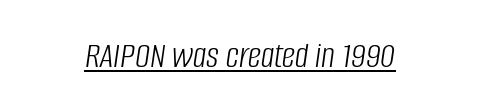
The image shows 37 px light, condensed type, italic (leaning right); set centered, normal letter spacing, underlined; low stroke contrast and a large x-height.
